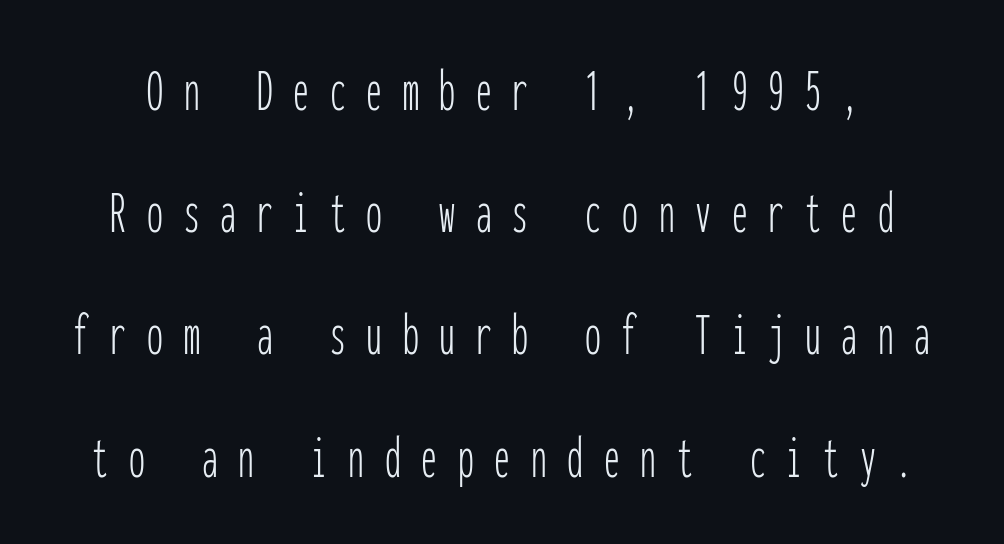
Each letter, wide or thin by design, is forced into the same width here. No feet cap the strokes, marking this as sans-serif type. This rendering features lettering with no underline. It's the straight-up-and-down kind of type.
